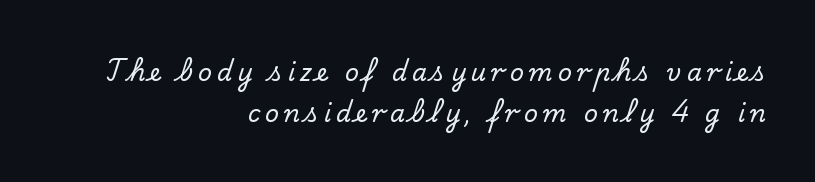
The image shows 24 px text type; set right-aligned, normal line spacing (1.69x), unusually wide letter spacing (+0.21 em), not underlined.
